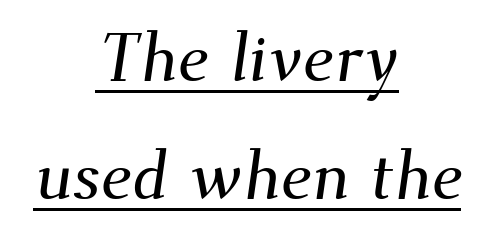
{"serif": "yes", "width": "normal", "stroke_contrast": "medium", "x_height": "small", "monospaced": "no", "underline": "yes", "align": "center", "line_spacing_ratio": 1.71, "letter_spacing": "normal", "letter_spacing_em": 0.0, "glyph_px": 69}
